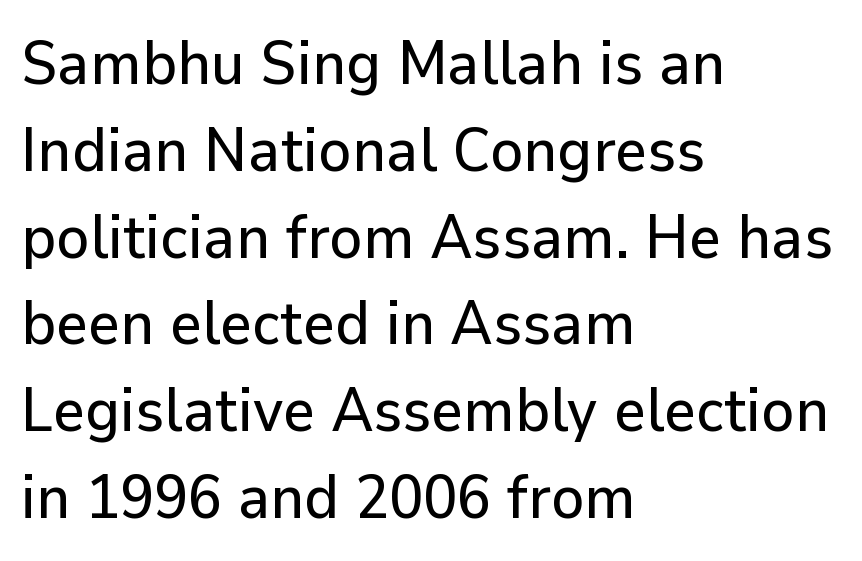
Q: Is the text italic (slanted)? A: No, it is upright.
Q: Is the typeface a serif or a sans-serif typeface? A: Sans-serif.
Q: Is the text underlined? A: No.
Q: How is the paragraph aligned? A: Left-aligned.
Q: Is the spacing between letters normal or unusually wide? A: Normal.
Q: Is the spacing between lines tight, normal or loose? A: Normal.
Q: Width (condensed, normal, or wide)? A: Normal.
Q: Stroke contrast? A: Low.
Q: x-height? A: Medium.
Q: Monospaced? A: No.
